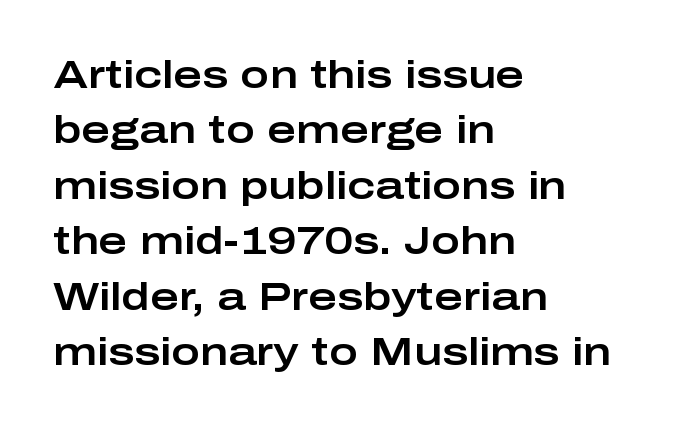
The lines sit at an ordinary, default distance from one another. Plain, unruled lines of type. Looks like regular typesetting: each glyph gets only the width it needs. Rendered with straight, roman letterforms. The characters display no serif detailing; their extremities are plain.
